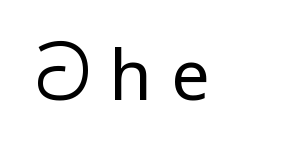
{"serif": "no", "italic": "no", "bold": "no", "weight": "regular", "width": "condensed", "stroke_contrast": "low", "underline": "no", "letter_spacing": "wide", "letter_spacing_em": 0.27, "glyph_px": 69}
